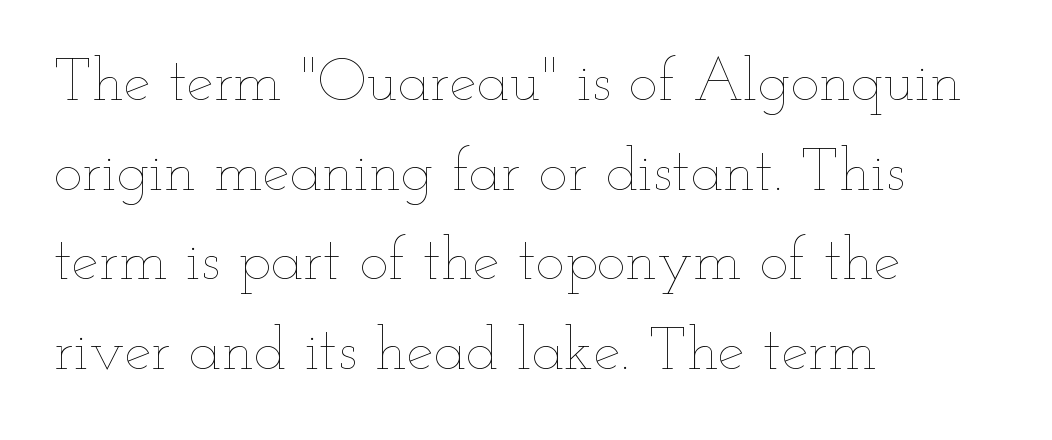
Q: Is the text bold? A: No.
Q: Is the text italic (slanted)? A: No, it is upright.
Q: Is the text underlined? A: No.
Q: How is the paragraph aligned? A: Left-aligned.
Q: Is the spacing between letters normal or unusually wide? A: Normal.
Q: Is the spacing between lines tight, normal or loose? A: Normal.
Q: Width (condensed, normal, or wide)? A: Wide.
Q: Stroke contrast? A: Low.
Q: x-height? A: Small.
Q: Monospaced? A: No.
